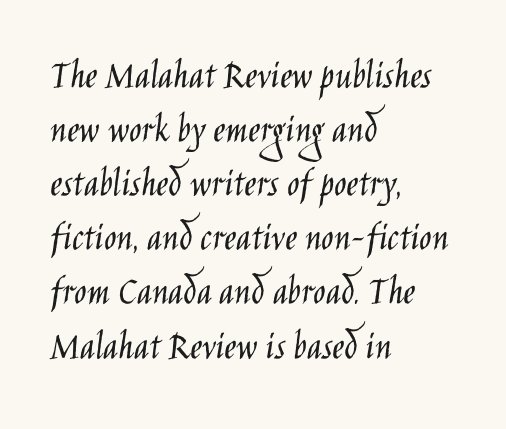
Q: Is the text bold? A: No.
Q: Is the text italic (slanted)? A: Yes.
Q: Is the typeface a serif or a sans-serif typeface? A: Sans-serif.
Q: Is the text underlined? A: No.
Q: How is the paragraph aligned? A: Left-aligned.
Q: Is the spacing between letters normal or unusually wide? A: Normal.
Q: Is the spacing between lines tight, normal or loose? A: Normal.
Q: Width (condensed, normal, or wide)? A: Condensed.
Q: Stroke contrast? A: Low.
Q: x-height? A: Large.
Q: Monospaced? A: No.
